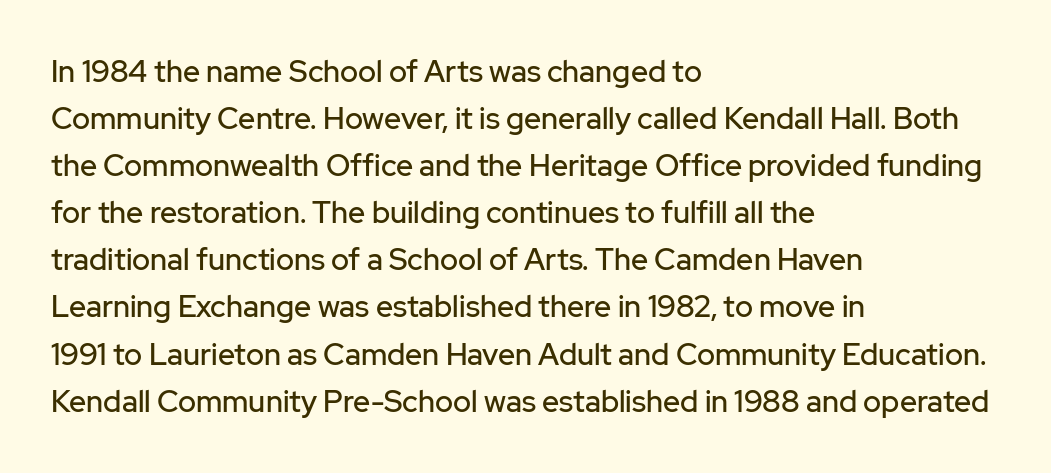
{"serif": "no", "italic": "no", "width": "normal", "stroke_contrast": "low", "x_height": "medium", "monospaced": "no", "underline": "no", "align": "left", "line_spacing": "normal", "line_spacing_ratio": 1.57, "letter_spacing": "normal", "letter_spacing_em": 0.0, "glyph_px": 30}
